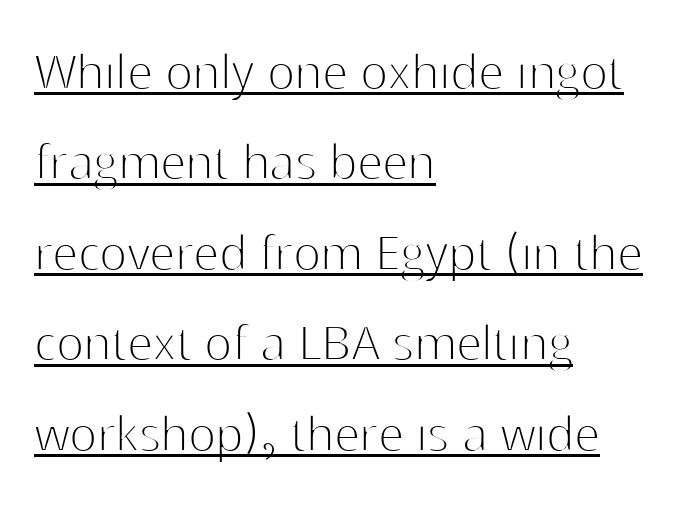
{"serif": "no", "italic": "no", "bold": "no", "weight": "thin", "width": "normal", "stroke_contrast": "high", "x_height": "medium", "monospaced": "no", "underline": "yes", "align": "left", "line_spacing": "normal", "line_spacing_ratio": 1.56, "letter_spacing": "normal", "letter_spacing_em": 0.0, "glyph_px": 58}
